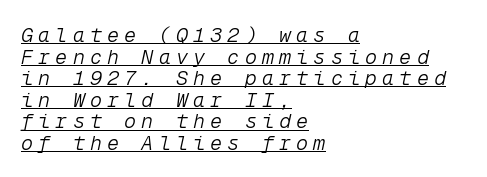
Layout note: lines flush left. The lines are packed closely together with very little leading. The typesetter has applied underlining to the passage shown. In terms of letterspacing, this is a distinctly airy, spread setting. Bold? No — there's no thickening of the strokes. Looking at the ascenders, they clearly lean.
